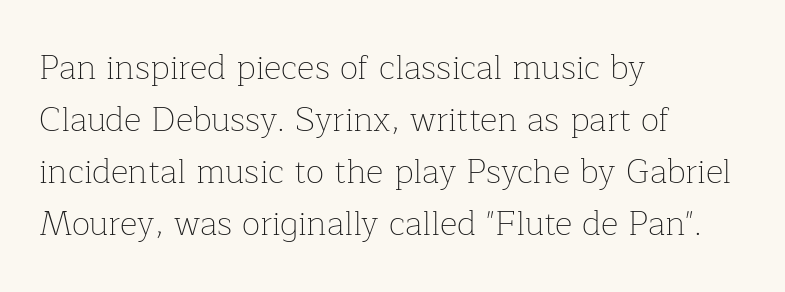
Q: Is the text bold? A: No.
Q: Is the text italic (slanted)? A: No, it is upright.
Q: Is the typeface a serif or a sans-serif typeface? A: Serif.
Q: Is the text underlined? A: No.
Q: How is the paragraph aligned? A: Left-aligned.
Q: Is the spacing between letters normal or unusually wide? A: Normal.
Q: Is the spacing between lines tight, normal or loose? A: Normal.
Q: Width (condensed, normal, or wide)? A: Normal.
Q: Stroke contrast? A: Low.
Q: x-height? A: Medium.
Q: Monospaced? A: No.
